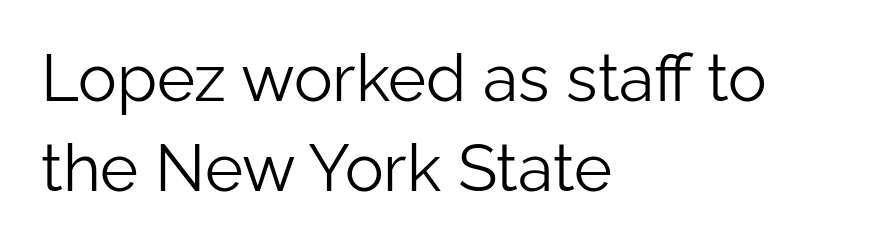
Q: Is the text bold? A: No.
Q: Is the text italic (slanted)? A: No, it is upright.
Q: Is the typeface a serif or a sans-serif typeface? A: Sans-serif.
Q: Is the text underlined? A: No.
Q: How is the paragraph aligned? A: Left-aligned.
Q: Is the spacing between letters normal or unusually wide? A: Normal.
Q: Is the spacing between lines tight, normal or loose? A: Normal.
Q: Width (condensed, normal, or wide)? A: Normal.
Q: Stroke contrast? A: Low.
Q: x-height? A: Medium.
Q: Monospaced? A: No.
